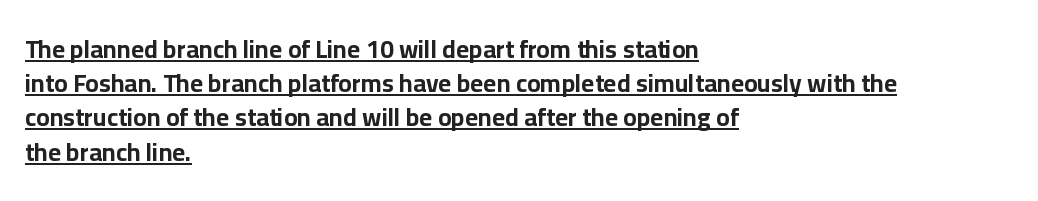
This block has exactly the height ordinary leading produces. The sample has been set heavy, in full bold. Glance below the letters and you will spot a drawn line. Leftover space on each line is placed entirely after the last word. In terms of posture, this sample is upright.
